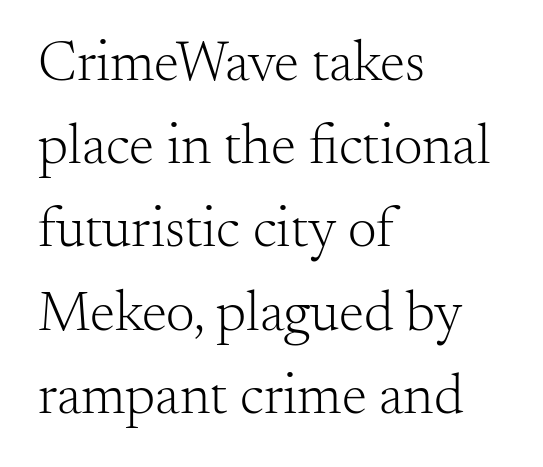
Q: Is the text bold? A: No.
Q: Is the text italic (slanted)? A: No, it is upright.
Q: Is the typeface a serif or a sans-serif typeface? A: Serif.
Q: Is the text underlined? A: No.
Q: How is the paragraph aligned? A: Left-aligned.
Q: Is the spacing between letters normal or unusually wide? A: Normal.
Q: Is the spacing between lines tight, normal or loose? A: Normal.
Q: Width (condensed, normal, or wide)? A: Normal.
Q: Stroke contrast? A: Medium.
Q: x-height? A: Small.
Q: Monospaced? A: No.
